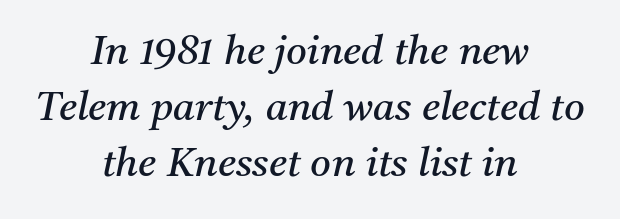
Q: Is the text bold? A: No.
Q: Is the text italic (slanted)? A: Yes, it leans right by about 11 degrees.
Q: Is the typeface a serif or a sans-serif typeface? A: Serif.
Q: Is the text underlined? A: No.
Q: How is the paragraph aligned? A: Centered.
Q: Is the spacing between letters normal or unusually wide? A: Normal.
Q: Is the spacing between lines tight, normal or loose? A: Normal.
Q: Width (condensed, normal, or wide)? A: Normal.
Q: Stroke contrast? A: Medium.
Q: x-height? A: Medium.
Q: Monospaced? A: No.
